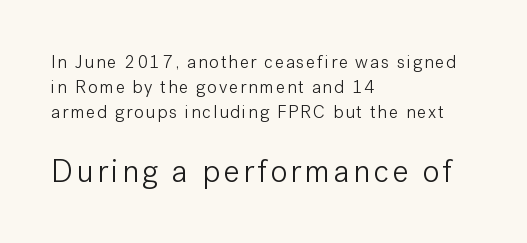
{"serif": "no", "italic": "no", "bold": "no", "weight": "light", "width": "normal", "stroke_contrast": "low", "x_height": "medium", "monospaced": "no", "underline": "no", "align": "left", "line_spacing": "normal", "line_spacing_ratio": 1.4, "larger_block": "second", "size_ratio": 1.78, "glyph_px": 32}
